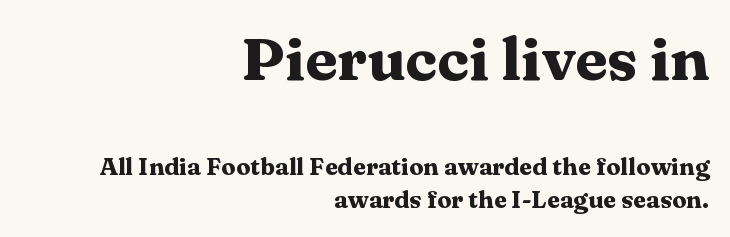
The image shows 60 px heavy, wide serif type, upright; set right-aligned, normal line spacing (1.37x), normal letter spacing, not underlined; the first (top) block is 2.5x larger; medium stroke contrast and a medium x-height.
